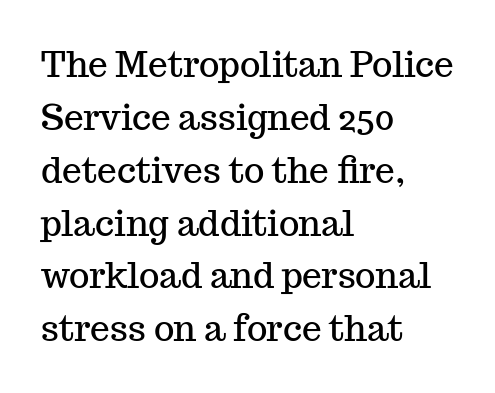
Q: Is the text italic (slanted)? A: No, it is upright.
Q: Is the typeface a serif or a sans-serif typeface? A: Serif.
Q: Is the text underlined? A: No.
Q: How is the paragraph aligned? A: Left-aligned.
Q: Is the spacing between letters normal or unusually wide? A: Normal.
Q: Is the spacing between lines tight, normal or loose? A: Normal.
Q: Width (condensed, normal, or wide)? A: Normal.
Q: Stroke contrast? A: Medium.
Q: x-height? A: Medium.
Q: Monospaced? A: No.
